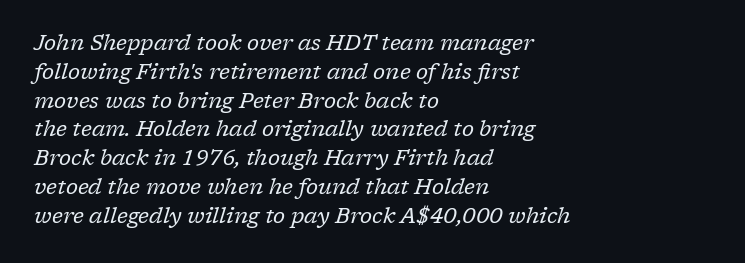
Check under the words: just untouched page. A student would call this left alignment; a typographer would say flush left, rag right. Honestly, the row spacing looks completely unremarkable. Look at the tracking — it's just the regular setting, nothing added. The letterforms sit at book weight or below. The lettering tilts uniformly, giving the passage an italic look.
